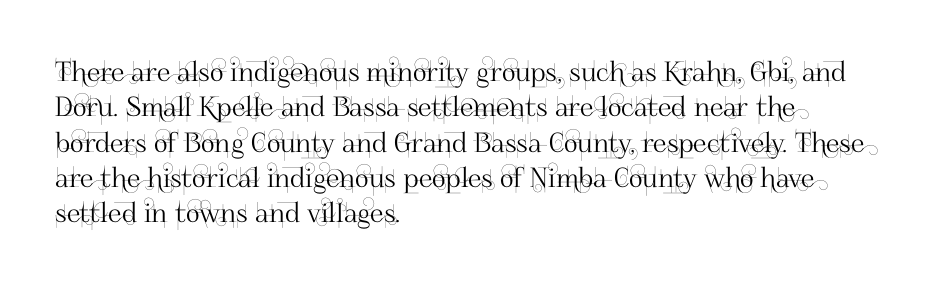
Interline gaps are of average width in this sample. The axis of the letterforms is exactly vertical. Casual observation: everything's shoved over to the left. These lines keep a tight, regular rhythm from letter to letter. Unmarked baselines from the first word to the last.
